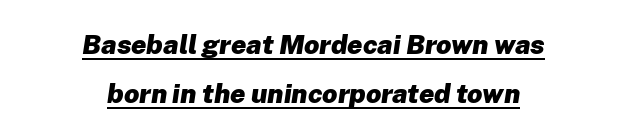
The image shows 27 px bold type, italic (leaning right); set centered, line spacing 1.83x, normal letter spacing, underlined.
